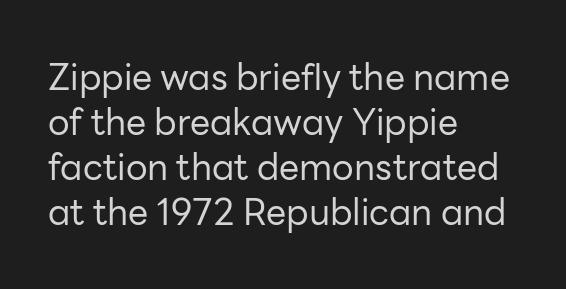
Q: Is the text bold? A: No.
Q: Is the text italic (slanted)? A: No, it is upright.
Q: Is the typeface a serif or a sans-serif typeface? A: Sans-serif.
Q: Is the text underlined? A: No.
Q: How is the paragraph aligned? A: Left-aligned.
Q: Is the spacing between letters normal or unusually wide? A: Normal.
Q: Is the spacing between lines tight, normal or loose? A: Normal.
Q: Width (condensed, normal, or wide)? A: Normal.
Q: Stroke contrast? A: Low.
Q: x-height? A: Medium.
Q: Monospaced? A: No.
